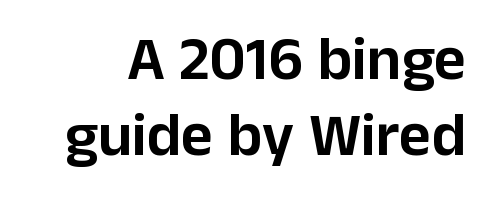
Each letter keeps its own natural width here, so spacing adapts to shape. Compared with typical body copy, the letter spacing here is the same. Every stem runs plumb, perpendicular to the baseline. Just letters on the line, the space beneath them empty.
